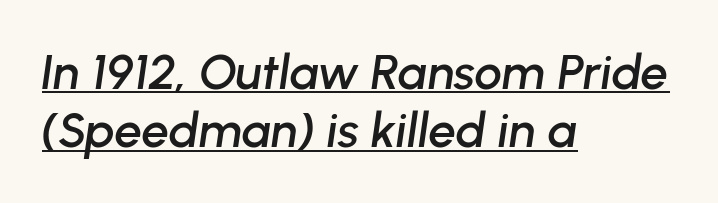
Q: Is the text italic (slanted)? A: Yes, it leans right by about 8 degrees.
Q: Is the text underlined? A: Yes.
Q: How is the paragraph aligned? A: Left-aligned.
Q: Is the spacing between letters normal or unusually wide? A: Normal.
Q: Width (condensed, normal, or wide)? A: Normal.
Q: Stroke contrast? A: Low.
Q: x-height? A: Medium.
Q: Monospaced? A: No.
